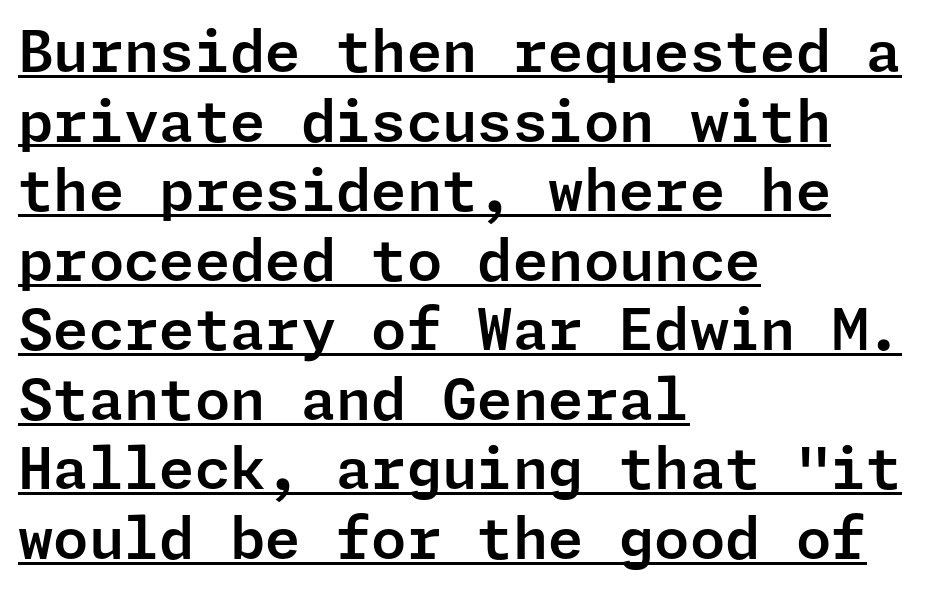
The image shows 57 px sans-serif type, upright; set left-aligned, line spacing 1.22x, normal letter spacing, underlined; low stroke contrast and a medium x-height.
